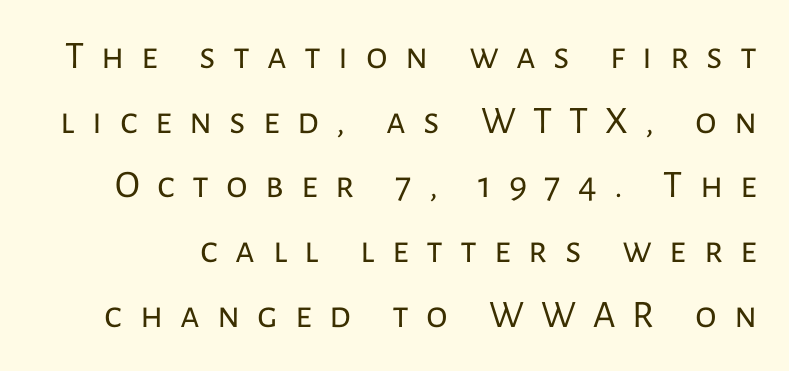
The image shows 39 px regular-weight sans-serif type, upright; set normal line spacing (1.66x), unusually wide letter spacing (+0.44 em), not underlined; low stroke contrast and a medium x-height.
